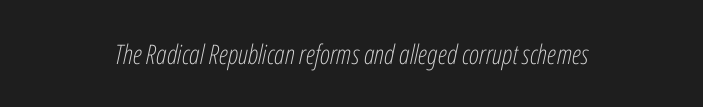
{"italic": "yes", "lean": "right", "slant_degrees": 12, "bold": "no", "underline": "no", "align": "center", "letter_spacing": "normal", "letter_spacing_em": 0.0, "glyph_px": 27}
